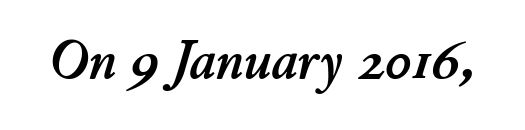
Q: Is the text italic (slanted)? A: Yes, it leans right by about 11 degrees.
Q: Is the text underlined? A: No.
Q: Is the spacing between letters normal or unusually wide? A: Normal.
Q: Width (condensed, normal, or wide)? A: Normal.
Q: Stroke contrast? A: Low.
Q: x-height? A: Small.
Q: Monospaced? A: No.
